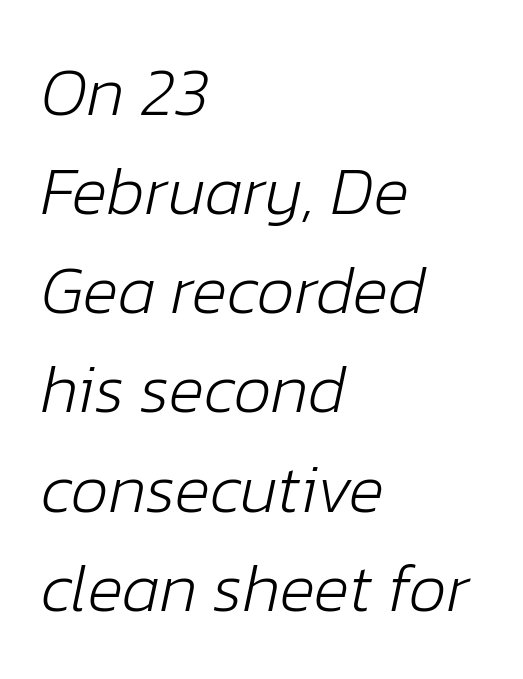
The image shows 67 px light type, italic (leaning right); set left-aligned, normal line spacing (1.48x), normal letter spacing, not underlined; low stroke contrast and a medium x-height.
